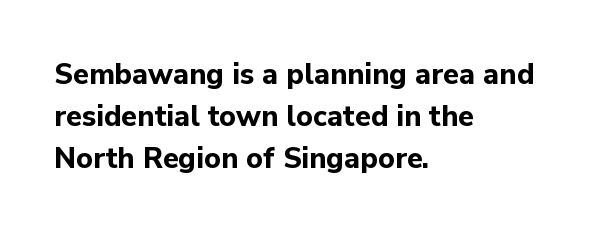
The image shows 29 px bold sans-serif type, upright; set left-aligned, normal line spacing (1.44x), normal letter spacing, not underlined; low stroke contrast and a medium x-height.
